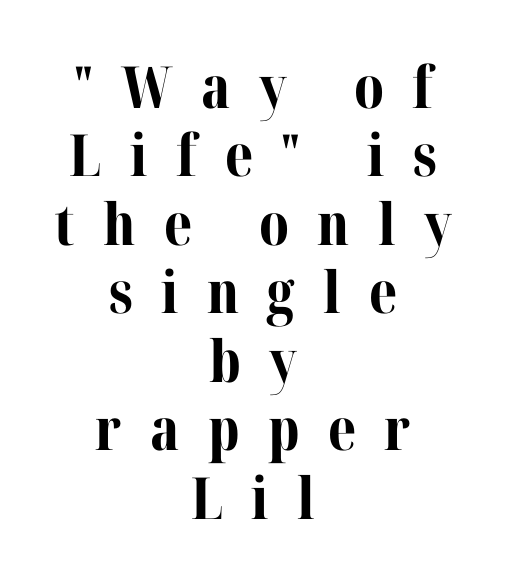
It's the straight-up-and-down kind of type. Note the varied advance widths — an 'i' is clearly narrower than an 'm'. What stands out about the letter spacing? Its width — letters are far apart. Check where the strokes stop: tiny serifs finish them off. The words here are not underlined.
